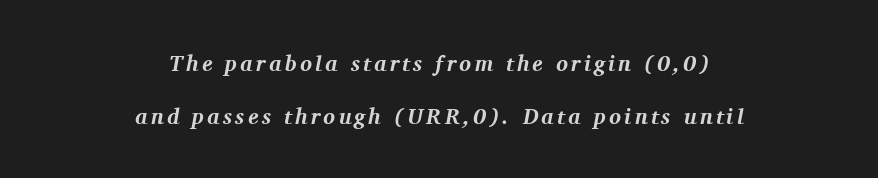
Is the type bold? Yes — the strokes are clearly thick and heavy. Just letters on the line, the space beneath them empty. Rendered with sloped, italic letterforms. The leading is generous, giving the passage an open texture. This sample is center-justified, so both line endings float freely.
